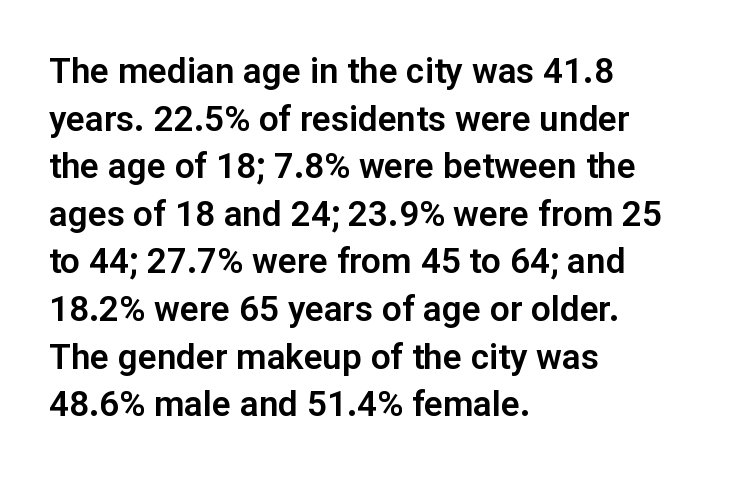
This rendering uses left alignment, leaving the right contour irregular. Varying glyph widths throughout — classic text-font behaviour. Students, note that the glyphs here touch the page at normal intervals. Designer's note — italics off, roman on. How would I describe the line gaps? Plain and ordinary. The strip under each line holds only bare page.
